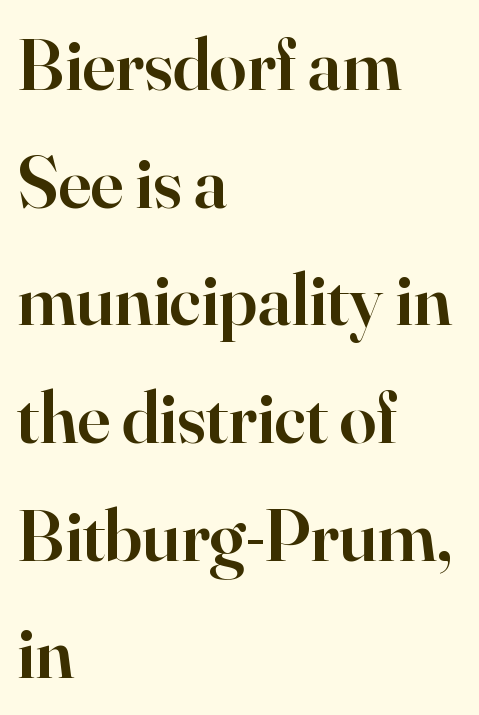
The image shows 74 px semibold serif type, upright; set left-aligned, normal line spacing (1.59x), normal letter spacing, not underlined; high stroke contrast and a small x-height.
